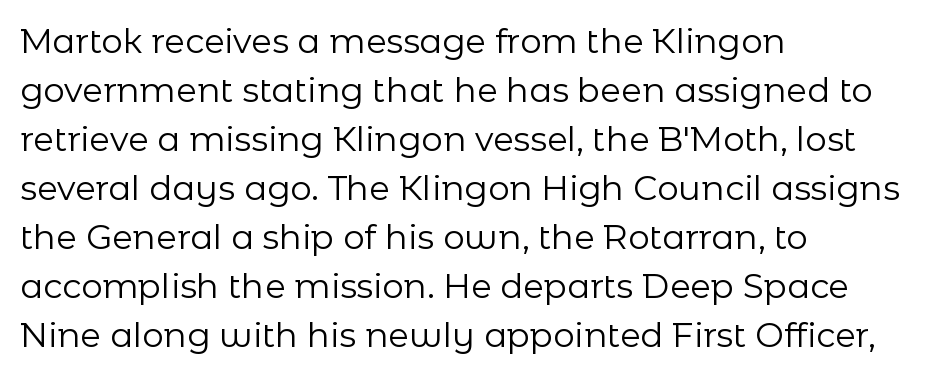
The image shows 34 px regular-weight sans-serif type, upright; set left-aligned, normal line spacing (1.44x), normal letter spacing, not underlined; low stroke contrast and a medium x-height.
